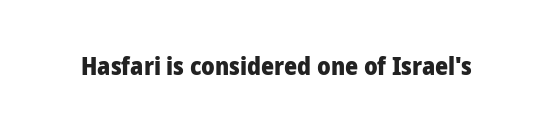
Q: Is the text bold? A: Yes.
Q: Is the text italic (slanted)? A: No, it is upright.
Q: Is the text underlined? A: No.
Q: Is the spacing between letters normal or unusually wide? A: Normal.
